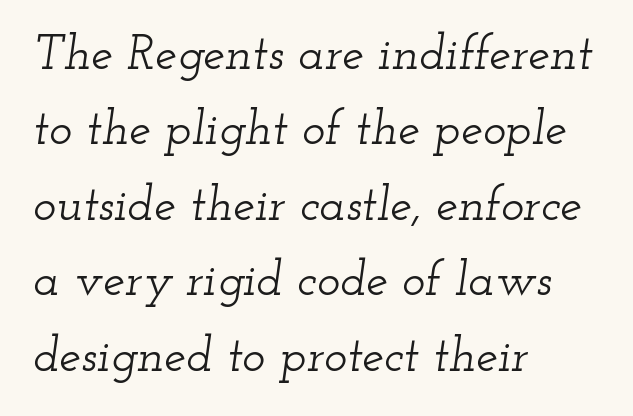
The passage shown is typed in a proportional face where columns would drift. The compositor pushed each line to the left boundary. A serif font was chosen for this passage. One glance says typical: line gaps are just what's usual. The rendering applies a slant to the glyphs. The space beneath each line is pristine and unruled.
